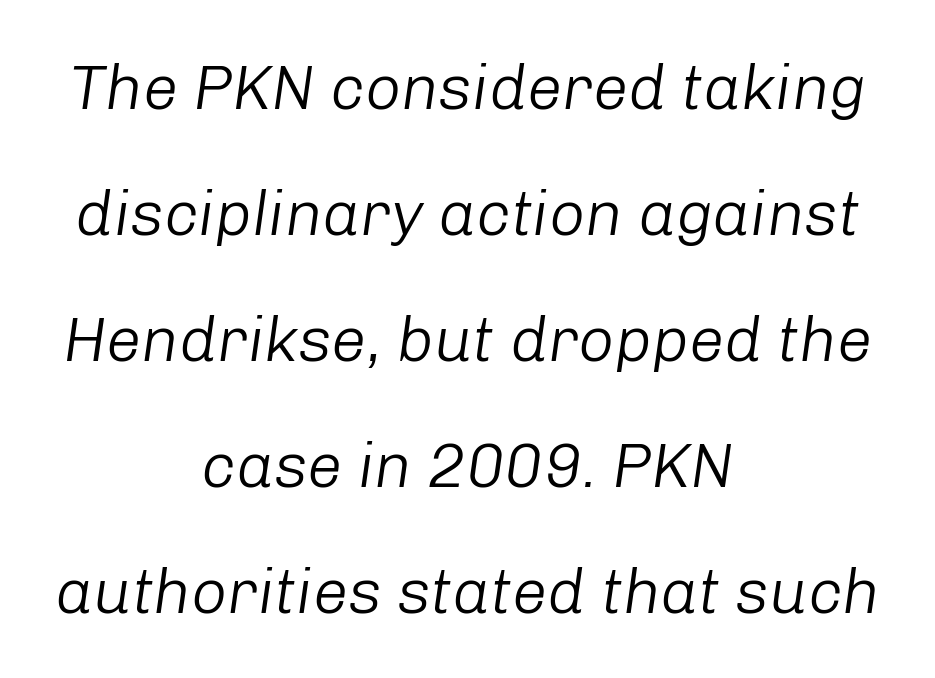
{"italic": "yes", "lean": "right", "slant_degrees": 8, "bold": "no", "weight": "light", "width": "normal", "stroke_contrast": "low", "x_height": "medium", "monospaced": "no", "underline": "no", "align": "center", "line_spacing": "loose", "line_spacing_ratio": 2.0, "letter_spacing": "normal", "letter_spacing_em": 0.0, "glyph_px": 63}
